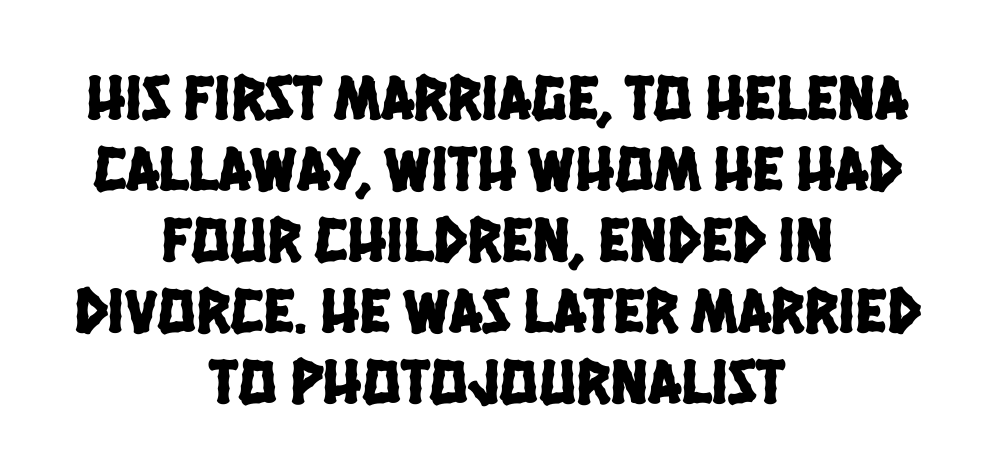
The image shows 64 px condensed sans-serif type; set centered, tight line spacing (1.11x), normal letter spacing, not underlined; low stroke contrast and a large x-height.
